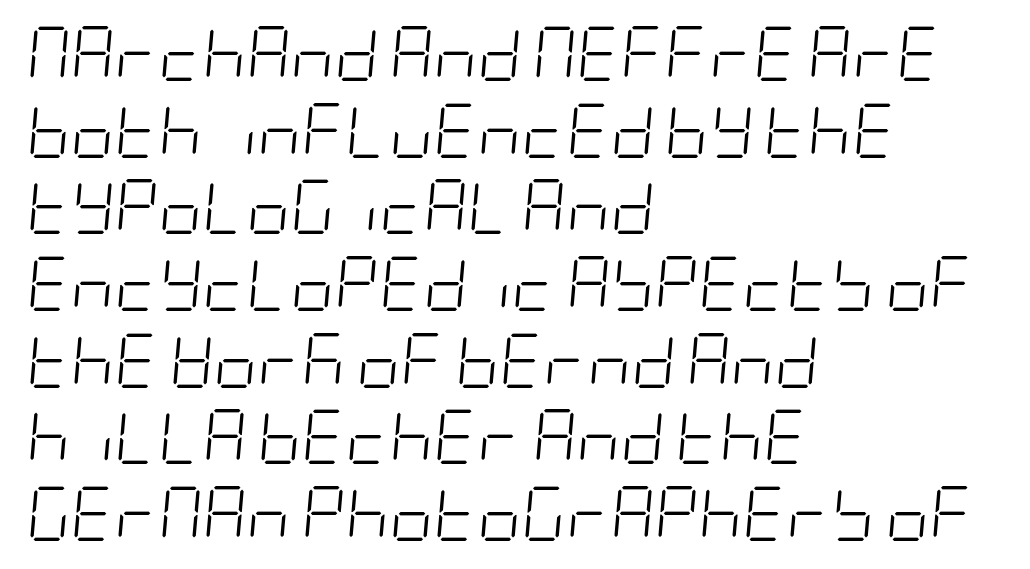
Q: Is the text bold? A: No.
Q: Is the text italic (slanted)? A: Yes, it leans right by about 5 degrees.
Q: Is the text underlined? A: No.
Q: How is the paragraph aligned? A: Left-aligned.
Q: Is the spacing between letters normal or unusually wide? A: Normal.
Q: Is the spacing between lines tight, normal or loose? A: Normal.
Q: Width (condensed, normal, or wide)? A: Condensed.
Q: Stroke contrast? A: Low.
Q: x-height? A: Large.
